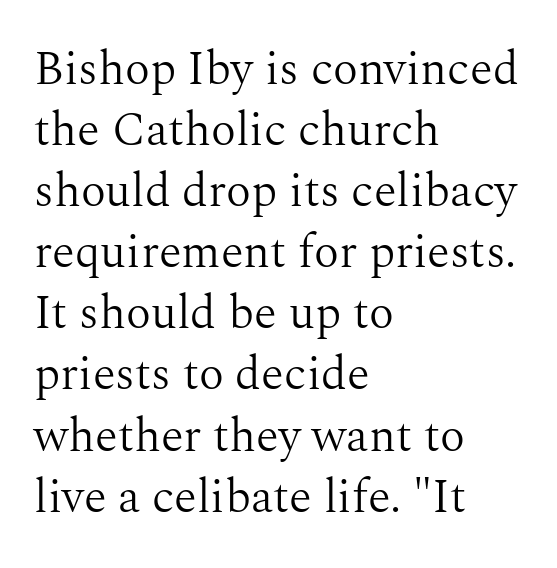
The image shows 47 px light serif type, upright; set left-aligned, normal line spacing (1.3x), normal letter spacing, not underlined; medium stroke contrast and a medium x-height.
